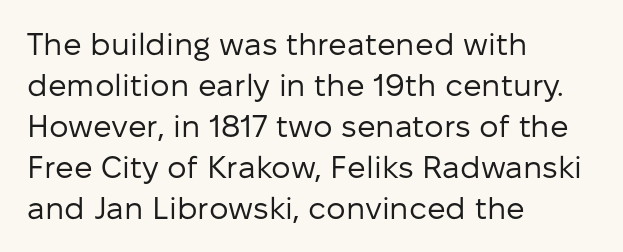
The image shows 31 px regular-weight sans-serif type, upright; set left-aligned, normal line spacing (1.32x), normal letter spacing, not underlined; low stroke contrast and a medium x-height.
